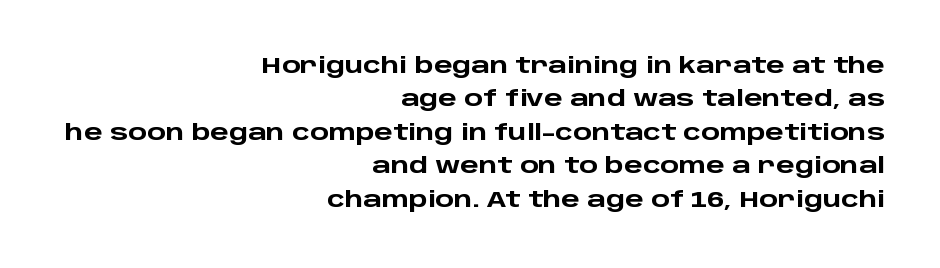
Typographic density is high because the face is bold. Line spacing here is normal. Visually the block forms a straight wall on the right and a jagged coastline on the left. The foot of each line stays bare and open. Quick note: not italic, upright.
